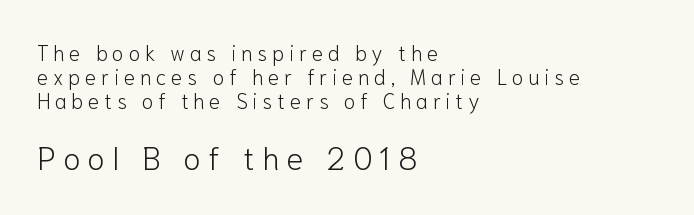
{"serif": "no", "italic": "no", "bold": "no", "weight": "light", "width": "normal", "stroke_contrast": "low", "x_height": "medium", "monospaced": "no", "underline": "no", "align": "left", "line_spacing": "tight", "line_spacing_ratio": 1.14, "letter_spacing": "wide", "letter_spacing_em": 0.23, "larger_block": "second", "size_ratio": 1.52, "glyph_px": 32}
